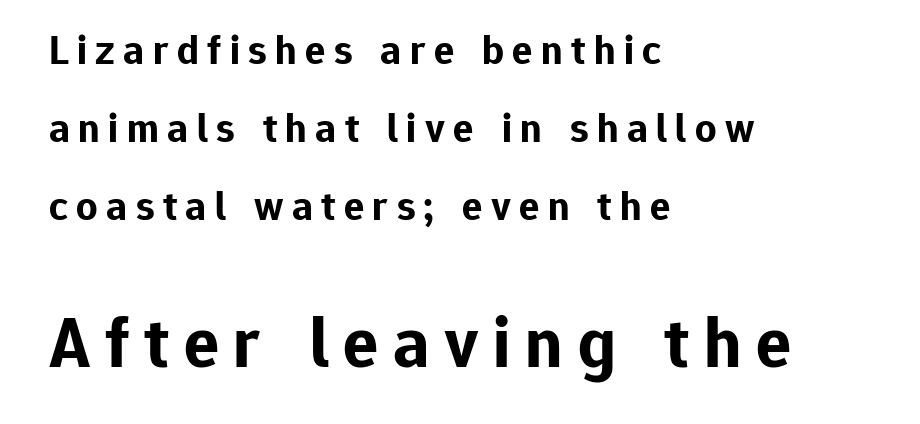
The image shows 73 px bold sans-serif type, upright; set left-aligned, line spacing 1.86x, unusually wide letter spacing (+0.2 em), not underlined; the second (bottom) block is 1.74x larger; low stroke contrast and a medium x-height.
